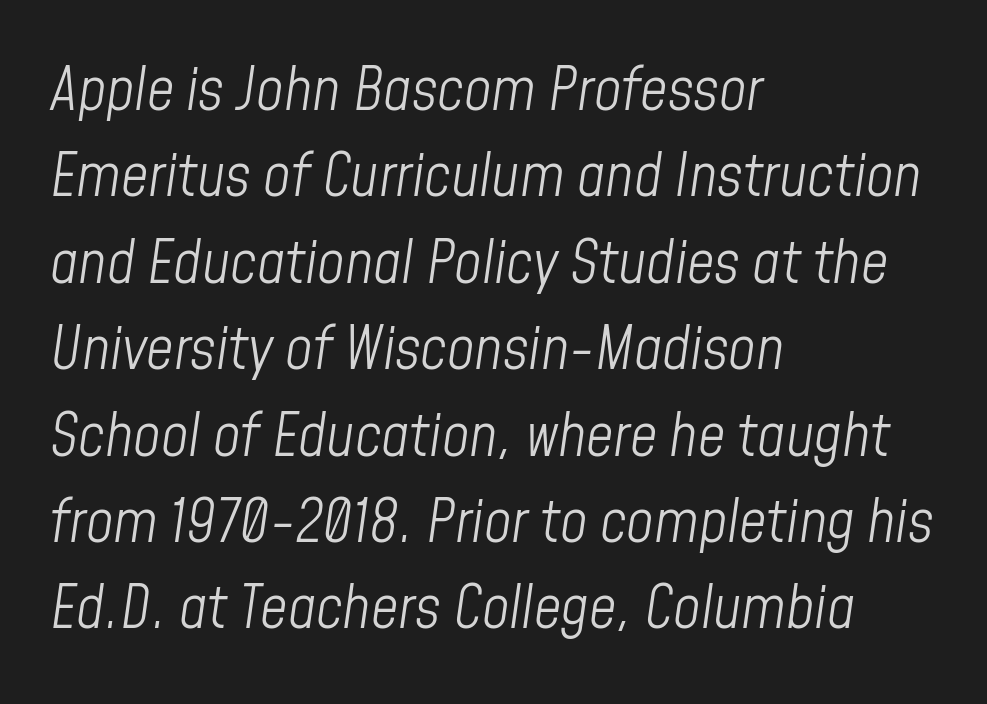
Line beginnings align vertically; line endings do not. It's the slanting kind of type. The strokes carry an ordinary text weight at most. Letter spacing: default. Only glyphs here, with clear space below each row. A typesetter would call this proportional, since set widths differ per character.
